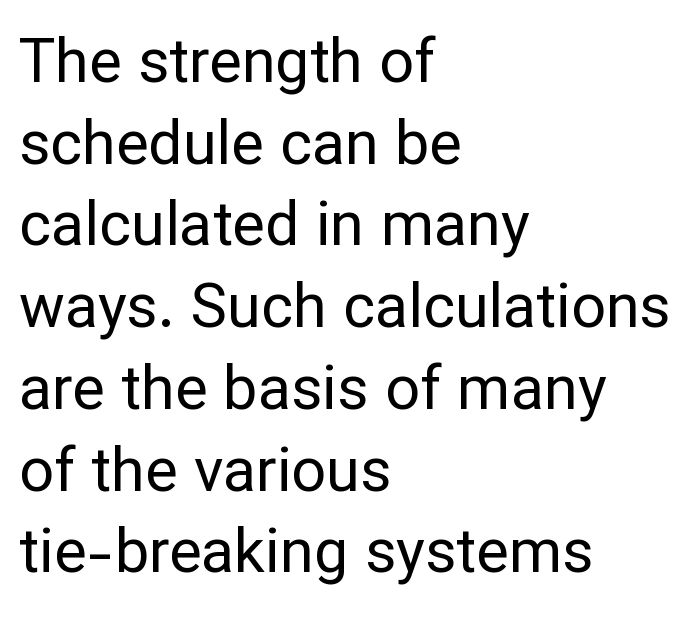
The image shows 61 px regular-weight sans-serif type, upright; set left-aligned, normal line spacing (1.34x), normal letter spacing, not underlined; low stroke contrast and a medium x-height.
